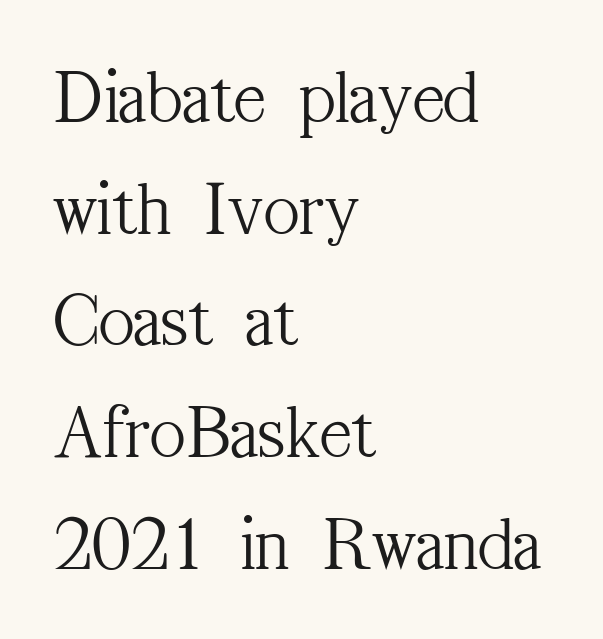
The image shows 77 px light, condensed serif type, upright; set left-aligned, normal line spacing (1.45x), normal letter spacing, not underlined; medium stroke contrast and a medium x-height.
